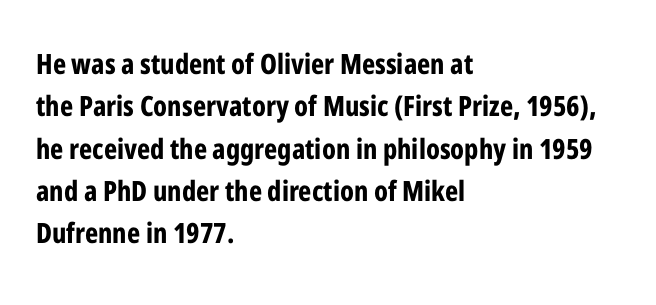
The image shows 28 px bold, condensed sans-serif type, upright; set left-aligned, normal line spacing (1.51x), normal letter spacing, not underlined; low stroke contrast and a medium x-height.
